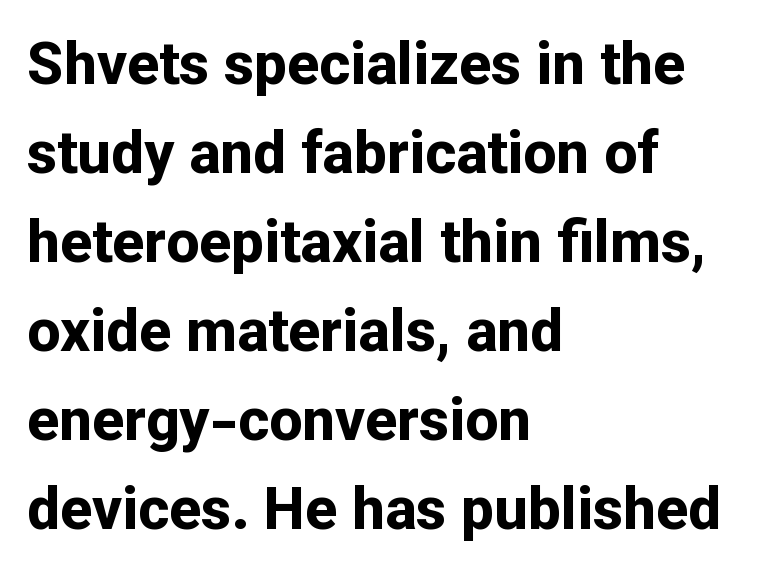
The image shows 59 px bold sans-serif type, upright; set left-aligned, normal line spacing (1.51x), normal letter spacing, not underlined; low stroke contrast and a medium x-height.
